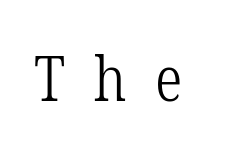
Q: Is the text bold? A: No.
Q: Is the typeface a serif or a sans-serif typeface? A: Serif.
Q: Is the text underlined? A: No.
Q: Is the spacing between letters normal or unusually wide? A: Unusually wide.
Q: Width (condensed, normal, or wide)? A: Condensed.
Q: Stroke contrast? A: Low.
Q: x-height? A: Medium.
Q: Monospaced? A: No.
